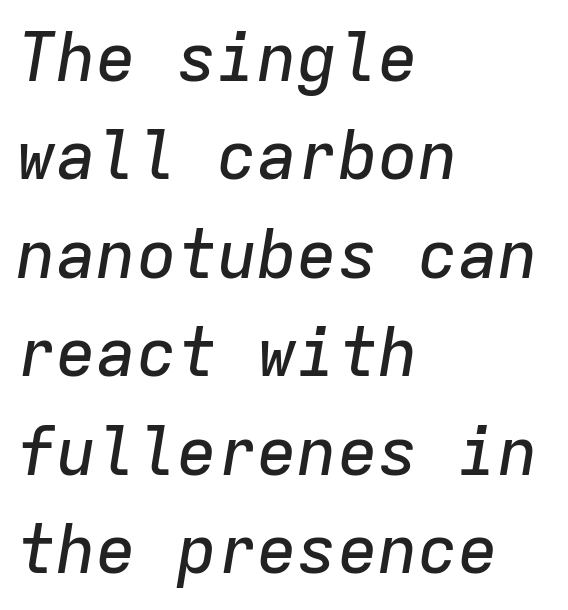
The face used here is rendered with its standard letterfit. Every character sits at an angle, as italics do. If you drew a ruler down the left edge, every line would touch it. The space between consecutive lines is moderate. Lines of text with bare space underneath.
